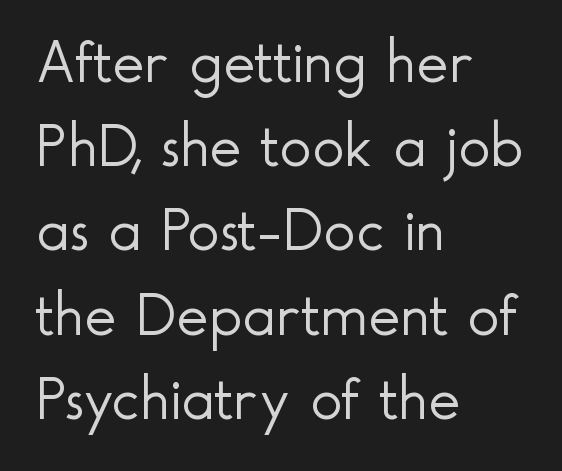
Q: Is the text bold? A: No.
Q: Is the text italic (slanted)? A: No, it is upright.
Q: Is the typeface a serif or a sans-serif typeface? A: Sans-serif.
Q: Is the text underlined? A: No.
Q: How is the paragraph aligned? A: Left-aligned.
Q: Is the spacing between letters normal or unusually wide? A: Normal.
Q: Is the spacing between lines tight, normal or loose? A: Normal.
Q: Width (condensed, normal, or wide)? A: Normal.
Q: x-height? A: Small.
Q: Monospaced? A: No.
